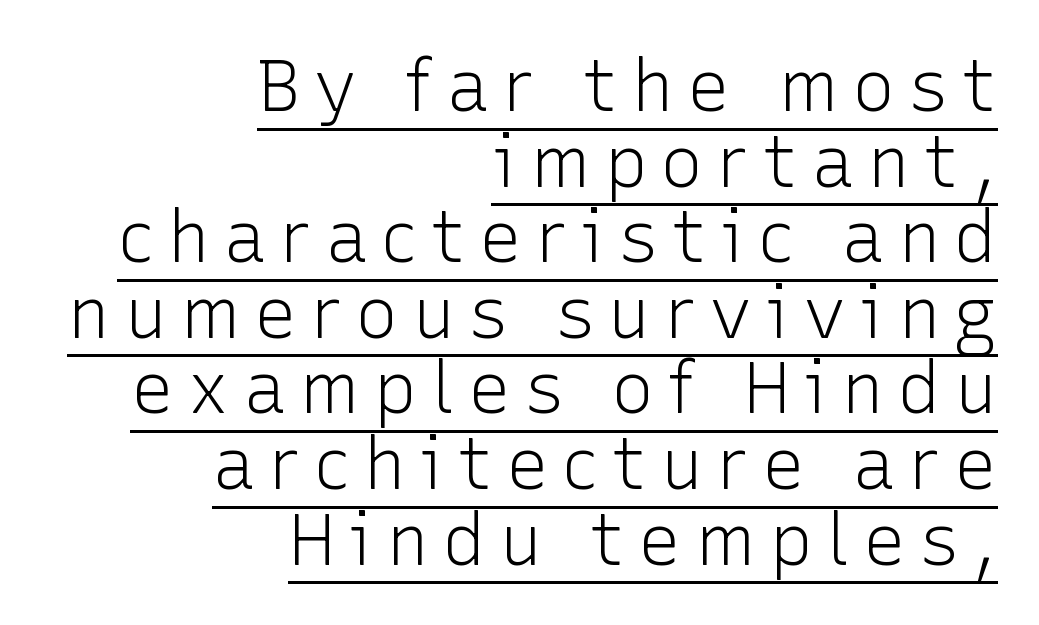
Q: Is the text bold? A: No.
Q: Is the text italic (slanted)? A: No, it is upright.
Q: Is the typeface a serif or a sans-serif typeface? A: Sans-serif.
Q: Is the text underlined? A: Yes.
Q: How is the paragraph aligned? A: Right-aligned.
Q: Is the spacing between lines tight, normal or loose? A: Tight.
Q: Width (condensed, normal, or wide)? A: Normal.
Q: Stroke contrast? A: Low.
Q: x-height? A: Medium.
Q: Monospaced? A: No.
